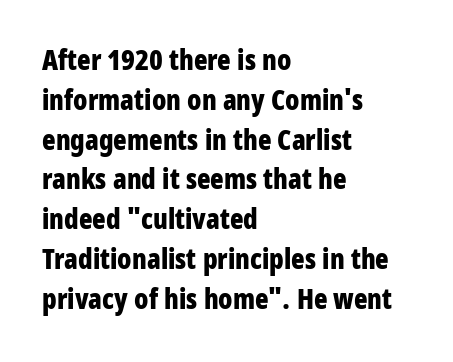
{"serif": "no", "italic": "no", "bold": "yes", "weight": "bold", "width": "condensed", "stroke_contrast": "low", "x_height": "large", "monospaced": "no", "underline": "no", "align": "left", "line_spacing": "normal", "line_spacing_ratio": 1.42, "letter_spacing": "normal", "letter_spacing_em": 0.0, "glyph_px": 28}
